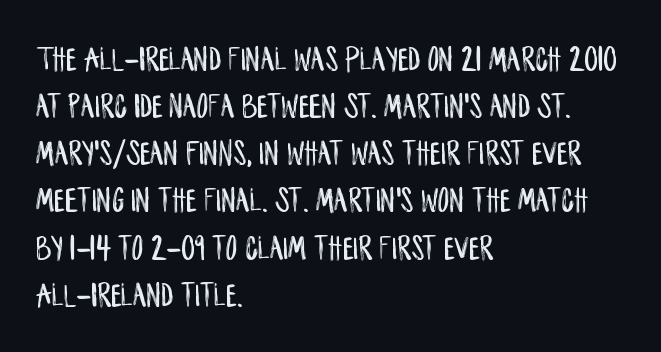
The baseline area is clear. When letters stand straight like this, we call the style roman or upright. Examine the stroke ends and you'll find no serifs. Which margin do the lines hug? The left one — the right edge is uneven.
